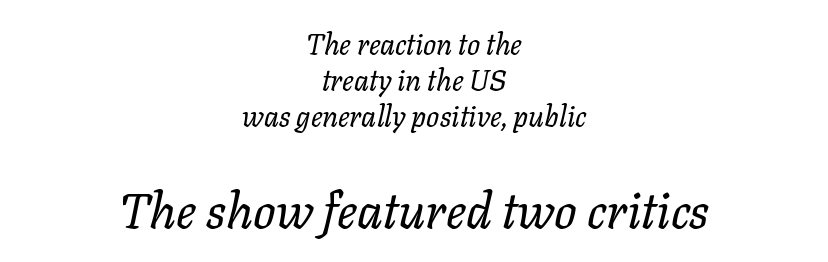
{"italic": "yes", "lean": "right", "slant_degrees": 11, "bold": "no", "weight": "regular", "width": "normal", "stroke_contrast": "low", "x_height": "medium", "monospaced": "no", "underline": "no", "align": "center", "line_spacing_ratio": 1.24, "letter_spacing": "normal", "letter_spacing_em": 0.0, "larger_block": "second", "size_ratio": 1.72, "glyph_px": 50}
